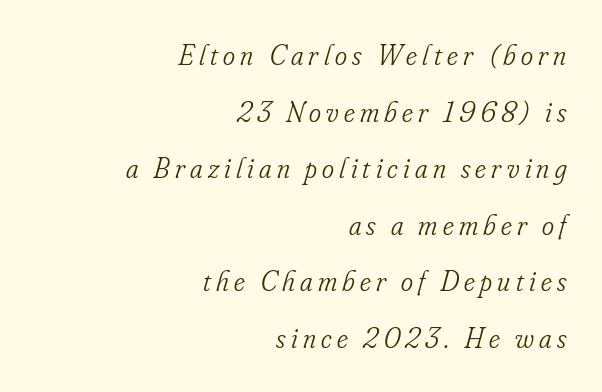
{"serif": "yes", "italic": "yes", "lean": "right", "slant_degrees": 16, "bold": "no", "weight": "light", "width": "condensed", "stroke_contrast": "low", "x_height": "small", "monospaced": "no", "underline": "no", "align": "right", "line_spacing": "loose", "line_spacing_ratio": 1.95, "glyph_px": 29}
